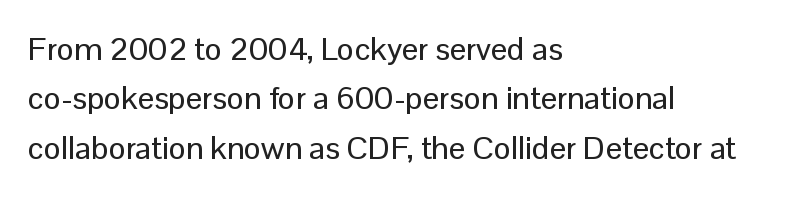
Q: Is the text italic (slanted)? A: No, it is upright.
Q: Is the typeface a serif or a sans-serif typeface? A: Sans-serif.
Q: Is the text underlined? A: No.
Q: How is the paragraph aligned? A: Left-aligned.
Q: Is the spacing between letters normal or unusually wide? A: Normal.
Q: Is the spacing between lines tight, normal or loose? A: Normal.
Q: Width (condensed, normal, or wide)? A: Normal.
Q: Stroke contrast? A: Low.
Q: x-height? A: Medium.
Q: Monospaced? A: No.
